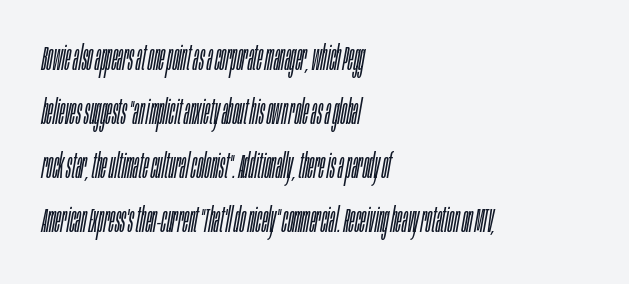
{"italic": "yes", "lean": "right", "slant_degrees": 10, "bold": "no", "weight": "light", "width": "condensed", "stroke_contrast": "low", "x_height": "large", "monospaced": "no", "underline": "no", "align": "left", "line_spacing": "normal", "line_spacing_ratio": 1.59, "letter_spacing": "normal", "letter_spacing_em": 0.0, "glyph_px": 34}
